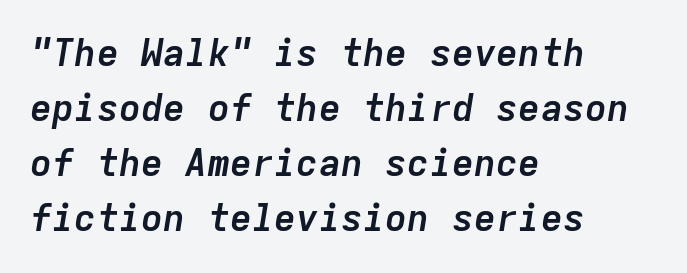
Reading down the column, the eye jumps a familiar distance to each next line. Set as a true bold cut, around the 700 mark. Short note: letters normally spaced. Typeset ragged right — the left edge is the straight one. The text carries the slant typical of an italic or oblique font.
